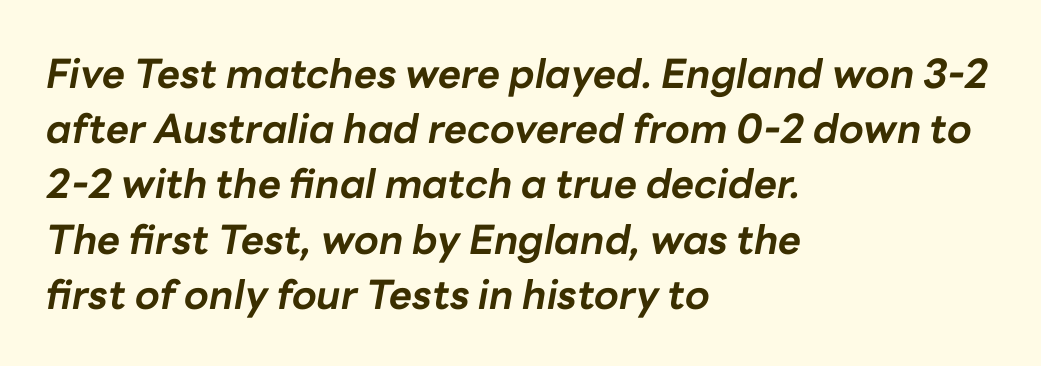
Q: Is the text bold? A: Yes.
Q: Is the text italic (slanted)? A: Yes, it leans right by about 10 degrees.
Q: Is the text underlined? A: No.
Q: How is the paragraph aligned? A: Left-aligned.
Q: Is the spacing between letters normal or unusually wide? A: Normal.
Q: Is the spacing between lines tight, normal or loose? A: Normal.
Q: Width (condensed, normal, or wide)? A: Normal.
Q: Stroke contrast? A: Low.
Q: x-height? A: Medium.
Q: Monospaced? A: No.
